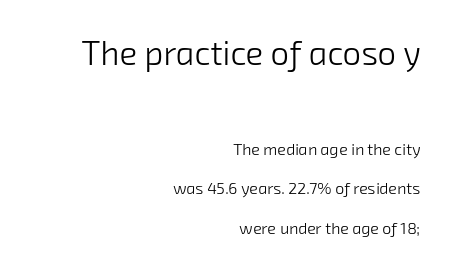
Students, note that the glyphs here touch the page at normal intervals. The typesetter chose a ragged-left arrangement here. Unbolded letterforms with no extra heft. Just letters on the line, the space beneath them empty. The upper block of text is set noticeably larger than the block beneath it.
